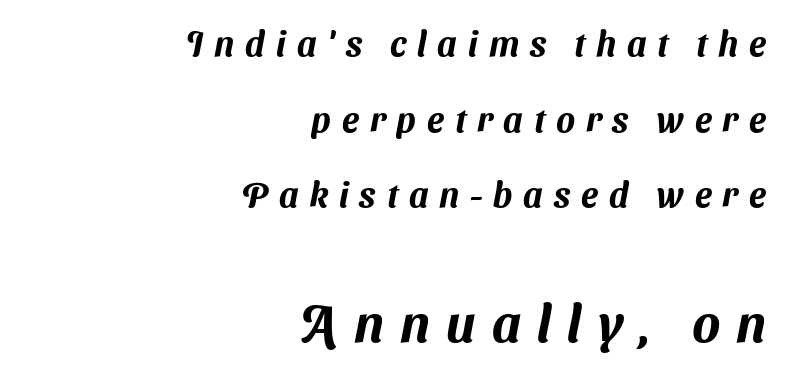
Nothing sits at the stroke ends, so this counts as sans-serif. This block would shrink considerably if given ordinary leading; it's expanded now. Just letters on the line, the space beneath them empty. This sample has the flowing, uneven cadence of proportional lettering.
